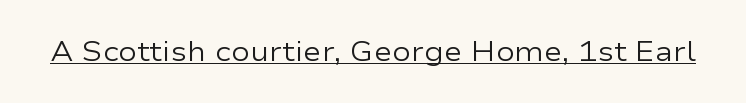
Q: Is the text bold? A: No.
Q: Is the text italic (slanted)? A: No, it is upright.
Q: Is the typeface a serif or a sans-serif typeface? A: Sans-serif.
Q: Is the text underlined? A: Yes.
Q: Is the spacing between letters normal or unusually wide? A: Normal.
Q: Width (condensed, normal, or wide)? A: Wide.
Q: Stroke contrast? A: Low.
Q: x-height? A: Medium.
Q: Monospaced? A: No.
